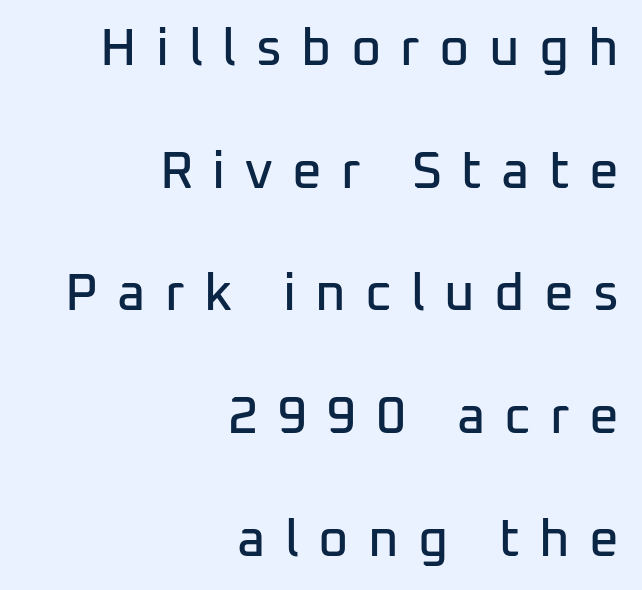
The image shows 52 px sans-serif type, upright; set right-aligned, loose line spacing (2.36x), unusually wide letter spacing (+0.37 em), not underlined; low stroke contrast and a medium x-height.
